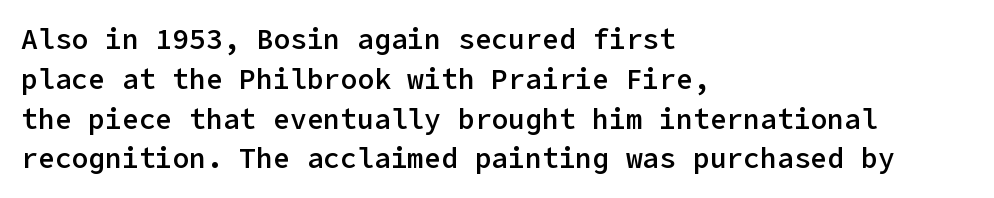
The image shows 28 px semibold sans-serif type, upright; set left-aligned, normal line spacing (1.42x), normal letter spacing, not underlined; low stroke contrast and a medium x-height.
